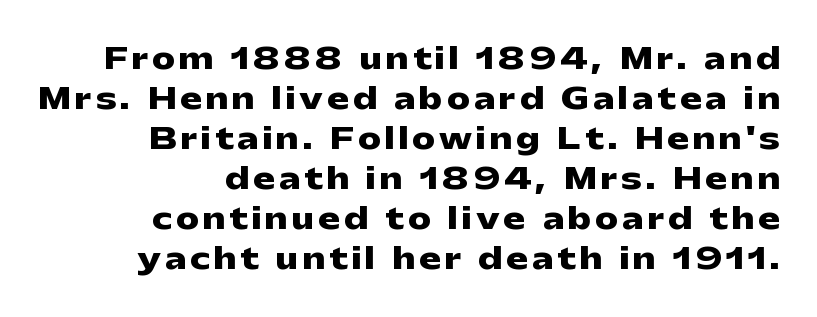
Q: Is the text bold? A: Yes.
Q: Is the text italic (slanted)? A: No, it is upright.
Q: Is the typeface a serif or a sans-serif typeface? A: Sans-serif.
Q: Is the text underlined? A: No.
Q: How is the paragraph aligned? A: Right-aligned.
Q: Is the spacing between lines tight, normal or loose? A: Normal.
Q: Width (condensed, normal, or wide)? A: Wide.
Q: Stroke contrast? A: Low.
Q: x-height? A: Medium.
Q: Monospaced? A: No.
